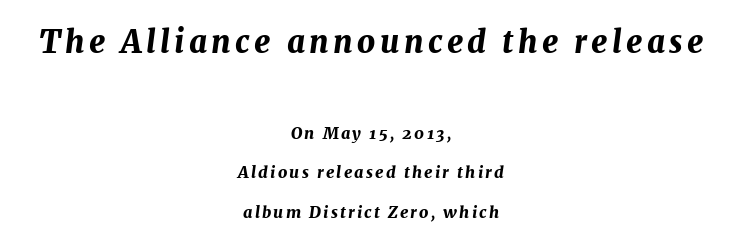
The image shows 31 px bold type, italic (leaning right); set centered, loose line spacing (2.46x), not underlined; the first (top) block is 1.94x larger; medium stroke contrast and a medium x-height.
